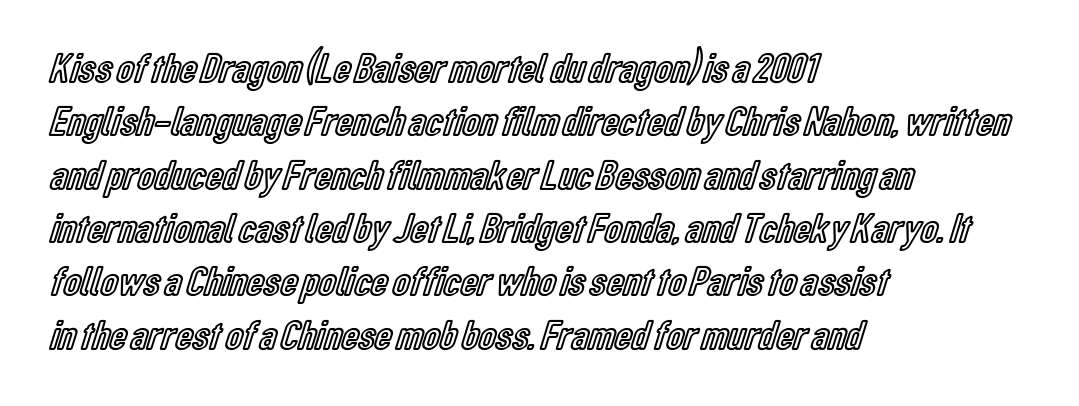
Q: Is the text italic (slanted)? A: Yes.
Q: Is the text underlined? A: No.
Q: How is the paragraph aligned? A: Left-aligned.
Q: Is the spacing between letters normal or unusually wide? A: Normal.
Q: Is the spacing between lines tight, normal or loose? A: Normal.
Q: Width (condensed, normal, or wide)? A: Condensed.
Q: x-height? A: Medium.
Q: Monospaced? A: No.
